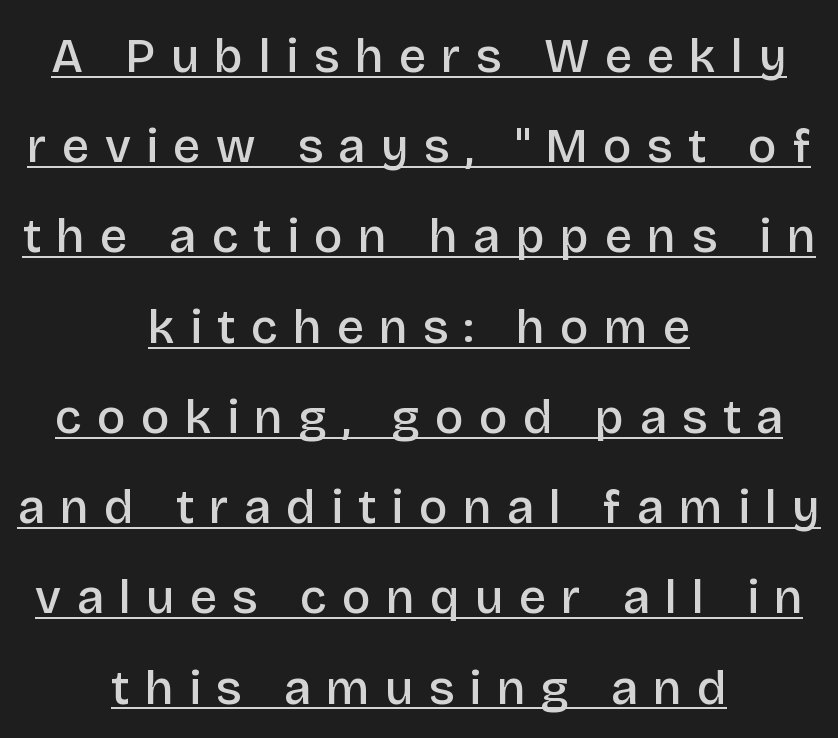
Q: Is the text bold? A: Semi-bold.
Q: Is the text italic (slanted)? A: No, it is upright.
Q: Is the typeface a serif or a sans-serif typeface? A: Sans-serif.
Q: Is the text underlined? A: Yes.
Q: How is the paragraph aligned? A: Centered.
Q: Is the spacing between letters normal or unusually wide? A: Unusually wide.
Q: Width (condensed, normal, or wide)? A: Normal.
Q: Stroke contrast? A: Low.
Q: x-height? A: Large.
Q: Monospaced? A: No.
